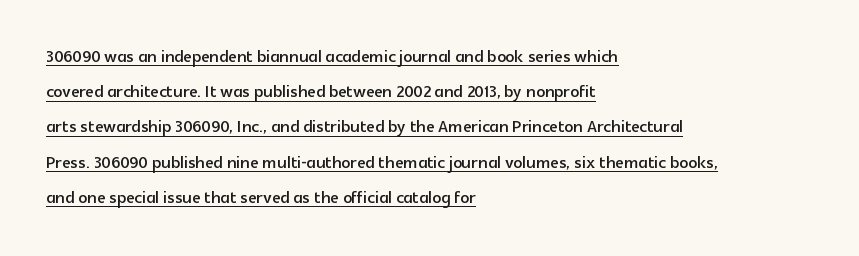
Q: Is the text italic (slanted)? A: No, it is upright.
Q: Is the text underlined? A: Yes.
Q: How is the paragraph aligned? A: Left-aligned.
Q: Is the spacing between letters normal or unusually wide? A: Normal.
Q: Is the spacing between lines tight, normal or loose? A: Normal.
